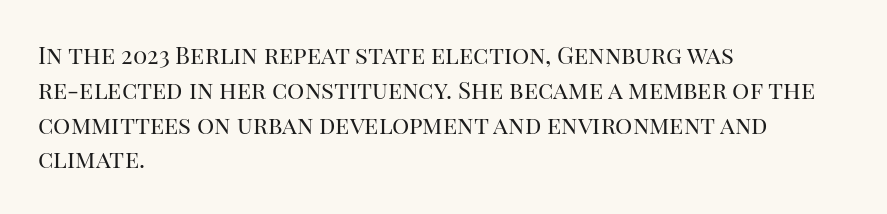
{"italic": "no", "bold": "no", "underline": "no", "align": "left", "line_spacing": "normal", "line_spacing_ratio": 1.45, "letter_spacing": "normal", "letter_spacing_em": 0.0, "glyph_px": 24}
